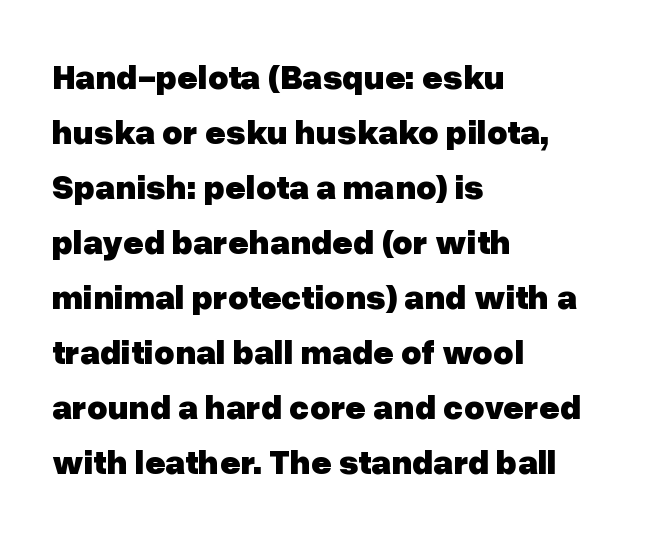
Type without underlining. Typeset ragged right — the left edge is the straight one. Is this a fixed-width face? No — the glyphs have proportional, varying widths. Between one letter and the next there's only the usual sliver of space.
